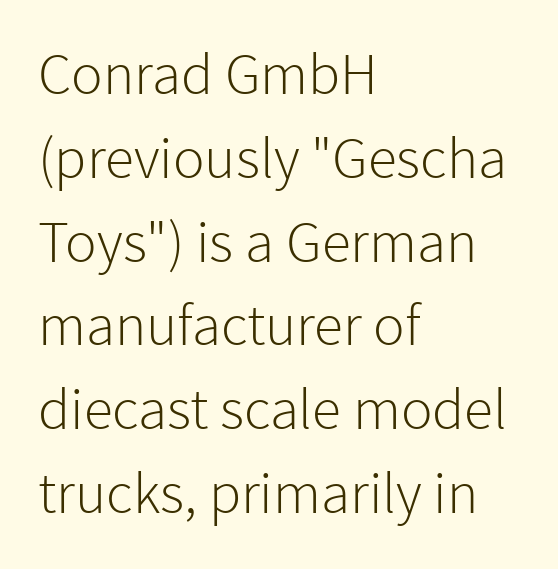
The rendering uses natural spacing where letterforms have individual widths. Beneath every word, the page is bare. This sample keeps an unexceptional amount of space between lines. The designer went with a sans here, leaving each stem footless. A roman cut, with each character standing at attention. The typesetter chose a ragged-right arrangement here.
